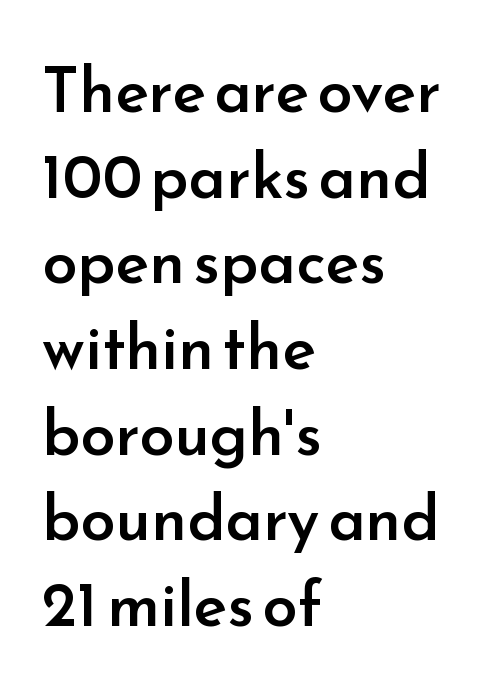
Q: Is the text bold? A: Semi-bold.
Q: Is the text italic (slanted)? A: No, it is upright.
Q: Is the typeface a serif or a sans-serif typeface? A: Sans-serif.
Q: Is the text underlined? A: No.
Q: How is the paragraph aligned? A: Left-aligned.
Q: Is the spacing between letters normal or unusually wide? A: Normal.
Q: Is the spacing between lines tight, normal or loose? A: Normal.
Q: Width (condensed, normal, or wide)? A: Normal.
Q: Stroke contrast? A: Low.
Q: x-height? A: Small.
Q: Monospaced? A: No.
